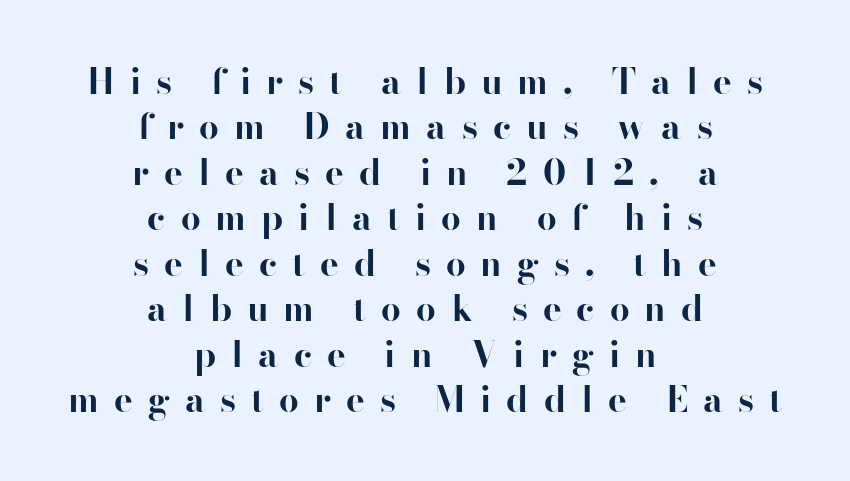
Q: Is the text bold? A: Yes.
Q: Is the text italic (slanted)? A: No, it is upright.
Q: Is the typeface a serif or a sans-serif typeface? A: Serif.
Q: Is the text underlined? A: No.
Q: How is the paragraph aligned? A: Centered.
Q: Is the spacing between letters normal or unusually wide? A: Unusually wide.
Q: Is the spacing between lines tight, normal or loose? A: Normal.
Q: Width (condensed, normal, or wide)? A: Normal.
Q: Stroke contrast? A: High.
Q: x-height? A: Small.
Q: Monospaced? A: No.
